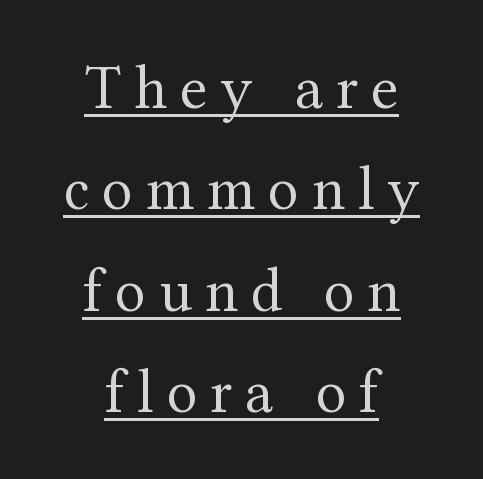
The image shows 63 px regular-weight serif type, upright; set centered, normal line spacing (1.61x), unusually wide letter spacing (+0.21 em), underlined; medium stroke contrast and a medium x-height.
